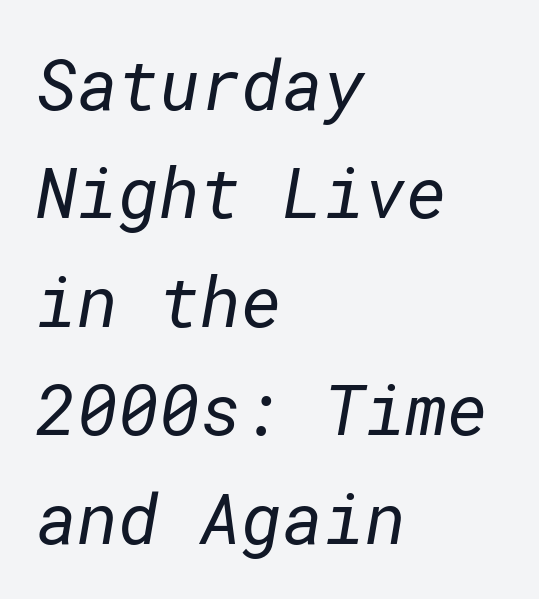
{"serif": "no", "bold": "no", "weight": "regular", "width": "normal", "stroke_contrast": "low", "x_height": "medium", "underline": "no", "align": "left", "line_spacing": "normal", "line_spacing_ratio": 1.55, "letter_spacing": "normal", "letter_spacing_em": 0.0, "glyph_px": 70}
